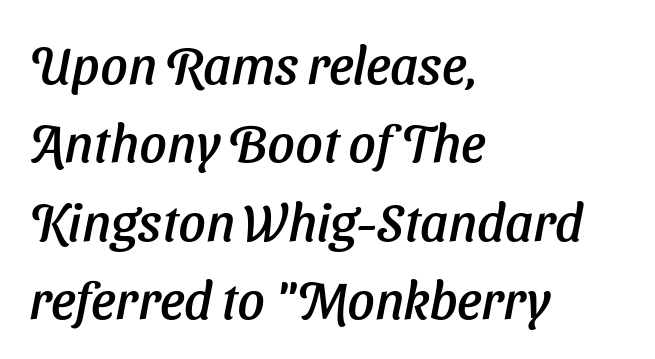
Q: Is the text italic (slanted)? A: Yes, it leans right by about 11 degrees.
Q: Is the text underlined? A: No.
Q: How is the paragraph aligned? A: Left-aligned.
Q: Is the spacing between letters normal or unusually wide? A: Normal.
Q: Is the spacing between lines tight, normal or loose? A: Normal.
Q: Width (condensed, normal, or wide)? A: Normal.
Q: Stroke contrast? A: Low.
Q: x-height? A: Medium.
Q: Monospaced? A: No.
